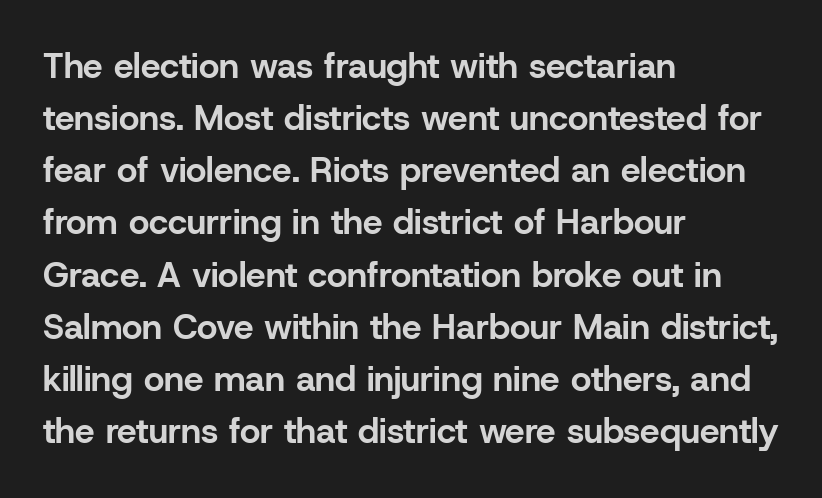
Q: Is the text bold? A: Yes.
Q: Is the text italic (slanted)? A: No, it is upright.
Q: Is the typeface a serif or a sans-serif typeface? A: Sans-serif.
Q: Is the text underlined? A: No.
Q: How is the paragraph aligned? A: Left-aligned.
Q: Is the spacing between letters normal or unusually wide? A: Normal.
Q: Is the spacing between lines tight, normal or loose? A: Normal.
Q: Width (condensed, normal, or wide)? A: Normal.
Q: Stroke contrast? A: Low.
Q: x-height? A: Medium.
Q: Monospaced? A: No.
